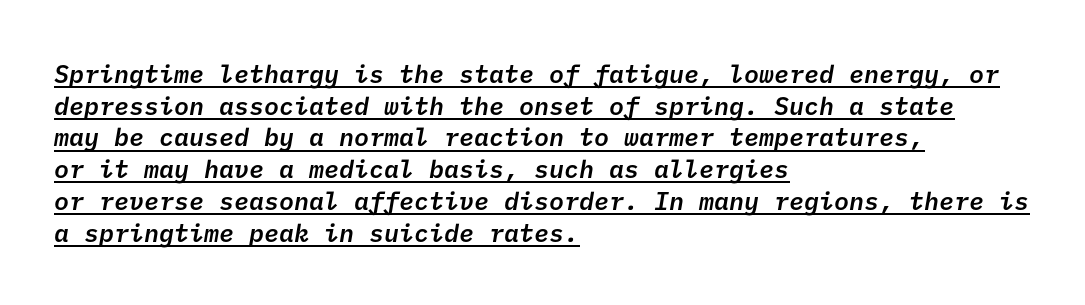
{"bold": "semi", "underline": "yes", "align": "left", "line_spacing": "normal", "line_spacing_ratio": 1.27, "letter_spacing": "normal", "letter_spacing_em": 0.0, "glyph_px": 25}
